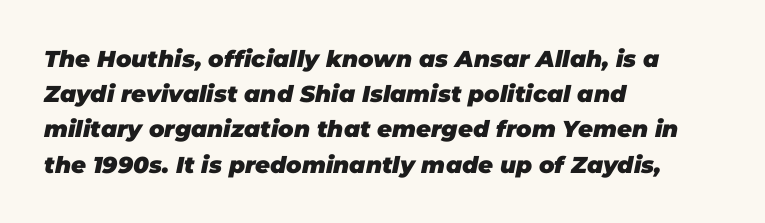
The image shows 23 px bold type, italic (leaning right); set left-aligned, normal line spacing (1.53x), normal letter spacing, not underlined.
